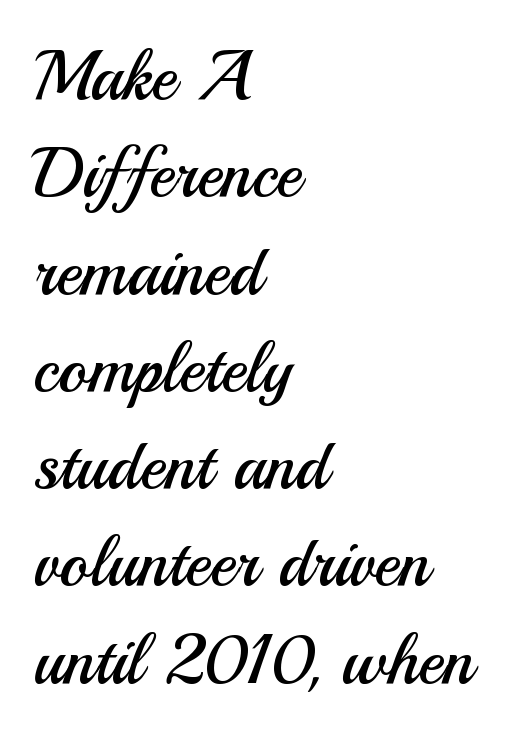
Q: Is the text bold? A: No.
Q: Is the text italic (slanted)? A: Yes.
Q: Is the typeface a serif or a sans-serif typeface? A: Sans-serif.
Q: Is the text underlined? A: No.
Q: How is the paragraph aligned? A: Left-aligned.
Q: Is the spacing between letters normal or unusually wide? A: Normal.
Q: Is the spacing between lines tight, normal or loose? A: Normal.
Q: Width (condensed, normal, or wide)? A: Normal.
Q: Stroke contrast? A: Medium.
Q: x-height? A: Small.
Q: Monospaced? A: No.
